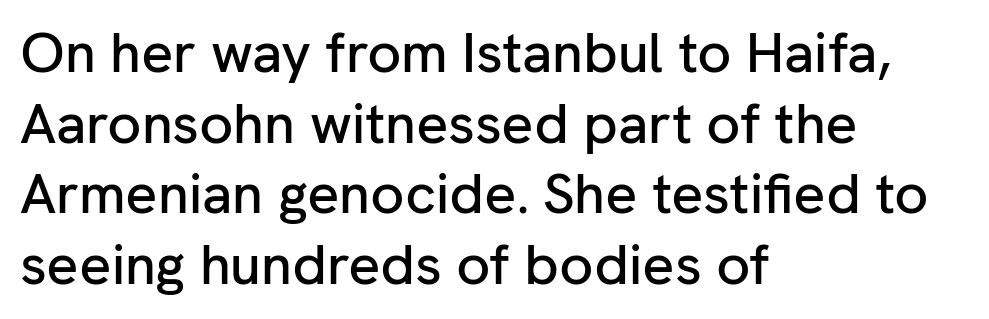
{"serif": "no", "italic": "no", "width": "normal", "stroke_contrast": "low", "x_height": "medium", "monospaced": "no", "underline": "no", "align": "left", "line_spacing": "normal", "line_spacing_ratio": 1.26, "letter_spacing": "normal", "letter_spacing_em": 0.0, "glyph_px": 56}
